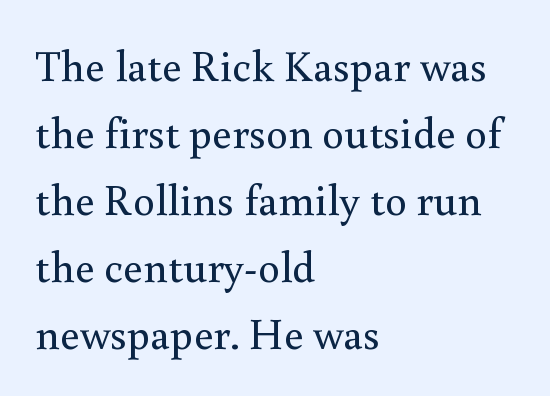
The font family rendered here belongs to the serif group. Beneath every word, the page is bare. Each line starts at the same left margin while the right side varies. Upright lettering throughout. The passage shown has conventional tracking throughout. This sample has the flowing, uneven cadence of proportional lettering.
